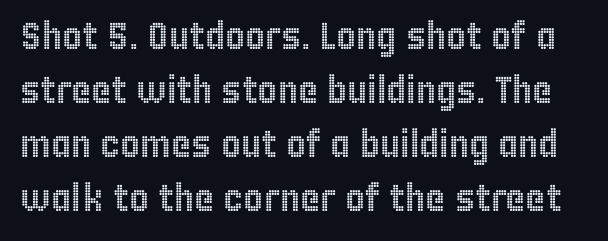
The image shows 38 px condensed type, upright; set normal line spacing (1.42x), normal letter spacing, not underlined; a large x-height.
